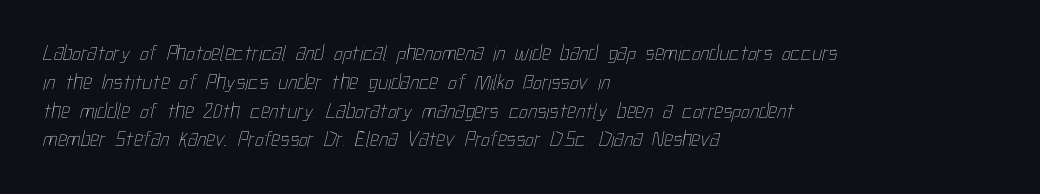
Q: Is the text bold? A: No.
Q: Is the text underlined? A: No.
Q: How is the paragraph aligned? A: Left-aligned.
Q: Is the spacing between letters normal or unusually wide? A: Normal.
Q: Is the spacing between lines tight, normal or loose? A: Normal.
